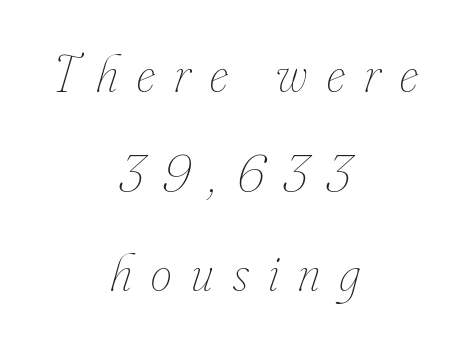
Q: Is the text bold? A: No.
Q: Is the text italic (slanted)? A: Yes, it leans right by about 16 degrees.
Q: Is the text underlined? A: No.
Q: How is the paragraph aligned? A: Centered.
Q: Is the spacing between letters normal or unusually wide? A: Unusually wide.
Q: Width (condensed, normal, or wide)? A: Condensed.
Q: Stroke contrast? A: Low.
Q: x-height? A: Small.
Q: Monospaced? A: No.
